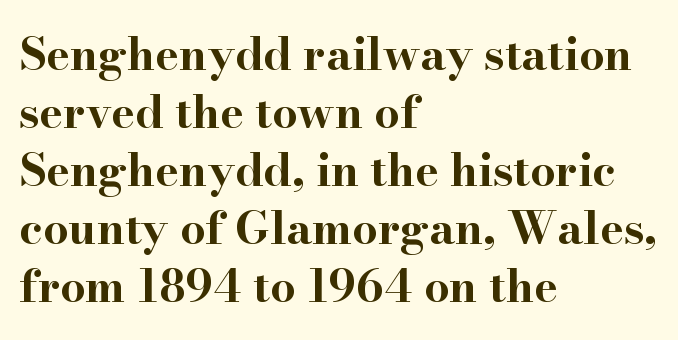
The image shows 45 px bold, wide serif type, upright; set left-aligned, normal line spacing (1.29x), normal letter spacing, not underlined; high stroke contrast and a small x-height.
